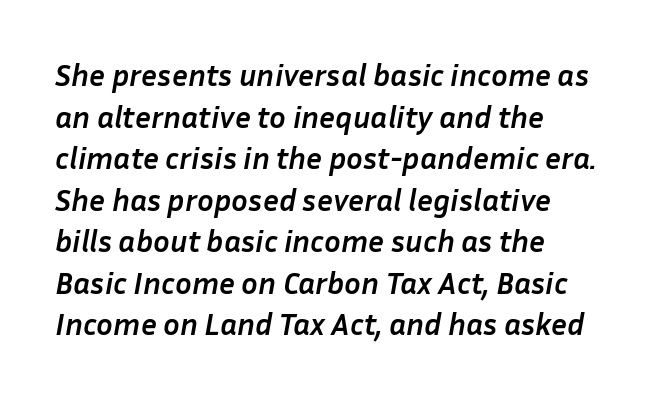
{"italic": "yes", "lean": "right", "slant_degrees": 10, "bold": "yes", "weight": "semibold", "width": "normal", "stroke_contrast": "low", "x_height": "medium", "monospaced": "no", "underline": "no", "align": "left", "line_spacing": "normal", "line_spacing_ratio": 1.34, "letter_spacing": "normal", "letter_spacing_em": 0.0, "glyph_px": 31}
